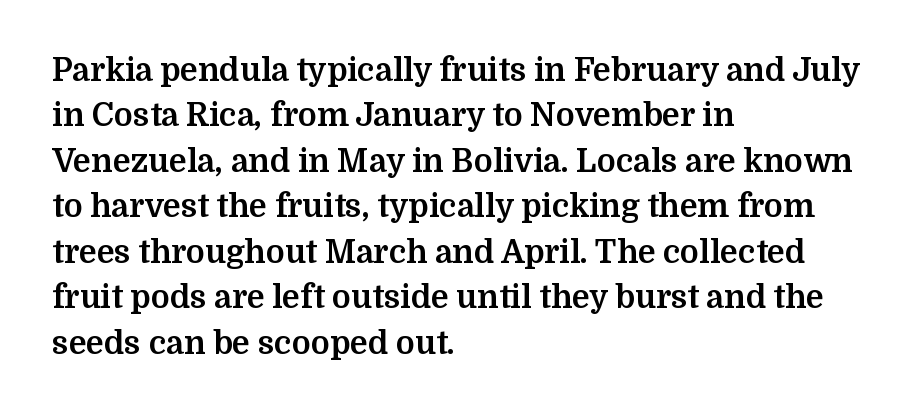
Do the letters lean? They stand straight. The face used here is proportionally spaced, like ordinary book or web type. Vertically, the passage feels balanced, rows spaced as you'd expect. Are there feet on the stems? There are — it's a serif. Caption: multi-line text, flush left, ragged right. The baseline area is clear.
